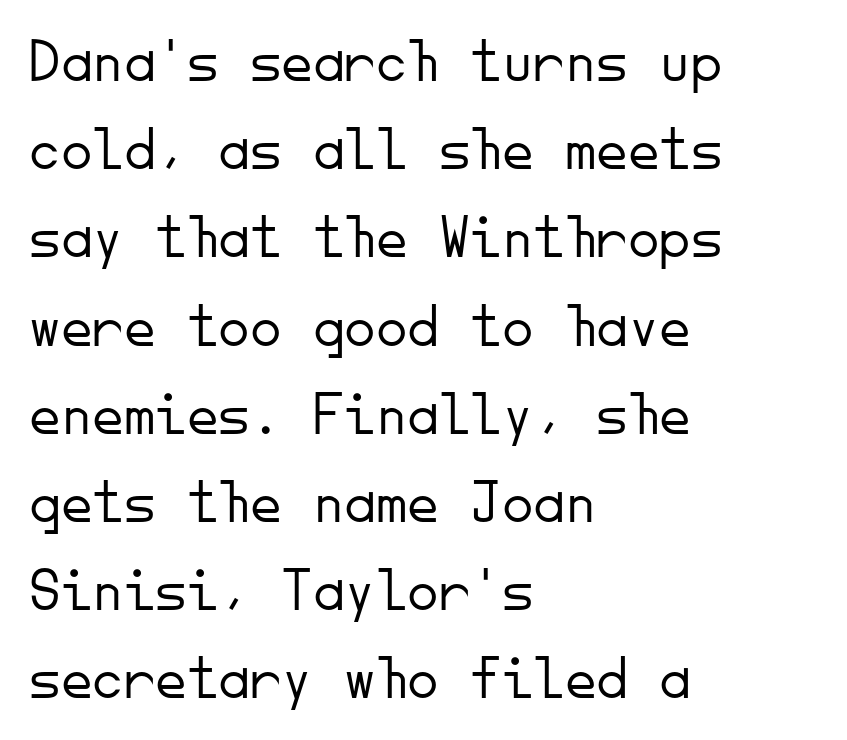
Q: Is the text bold? A: No.
Q: Is the text italic (slanted)? A: No, it is upright.
Q: Is the typeface a serif or a sans-serif typeface? A: Sans-serif.
Q: Is the text underlined? A: No.
Q: How is the paragraph aligned? A: Left-aligned.
Q: Is the spacing between letters normal or unusually wide? A: Normal.
Q: Is the spacing between lines tight, normal or loose? A: Normal.
Q: Width (condensed, normal, or wide)? A: Normal.
Q: Stroke contrast? A: Low.
Q: x-height? A: Small.
Q: Monospaced? A: Yes.
